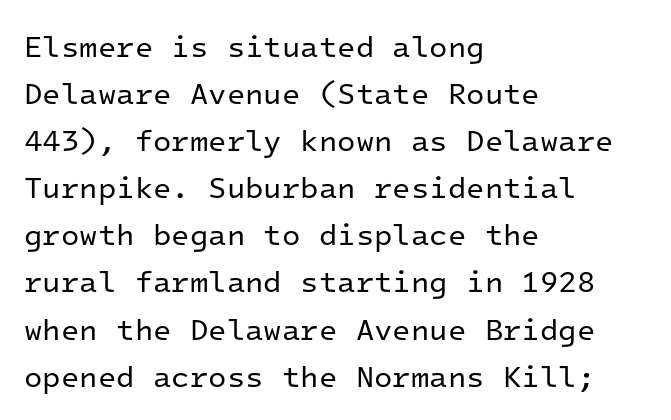
The gaps between neighbouring characters are ordinary and unremarkable. Check where the strokes stop: nothing finishes them off — pure sans. This rendering features lettering with no underline. The block of text has a typical density, with ordinary space between rows. This rendering uses left alignment, leaving the right contour irregular. Style check: upright.
